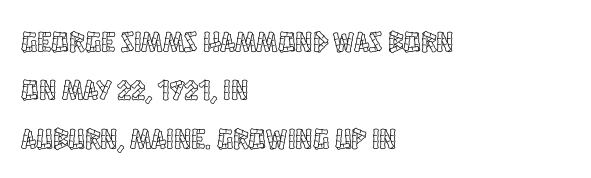
The image shows 29 px condensed type, upright; set left-aligned, normal line spacing (1.67x), normal letter spacing, not underlined; a large x-height.
